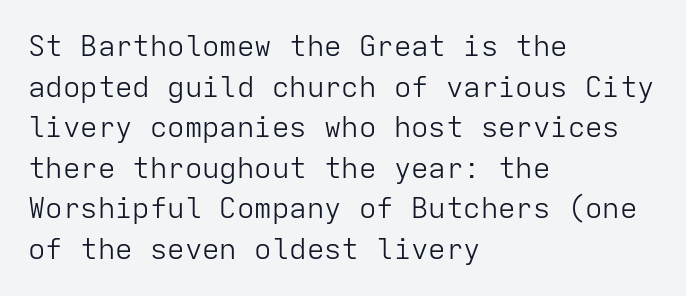
{"serif": "no", "italic": "no", "bold": "no", "weight": "light", "width": "normal", "stroke_contrast": "low", "x_height": "medium", "monospaced": "yes", "underline": "no", "align": "left", "line_spacing": "normal", "line_spacing_ratio": 1.4, "letter_spacing": "normal", "letter_spacing_em": 0.0, "glyph_px": 29}
